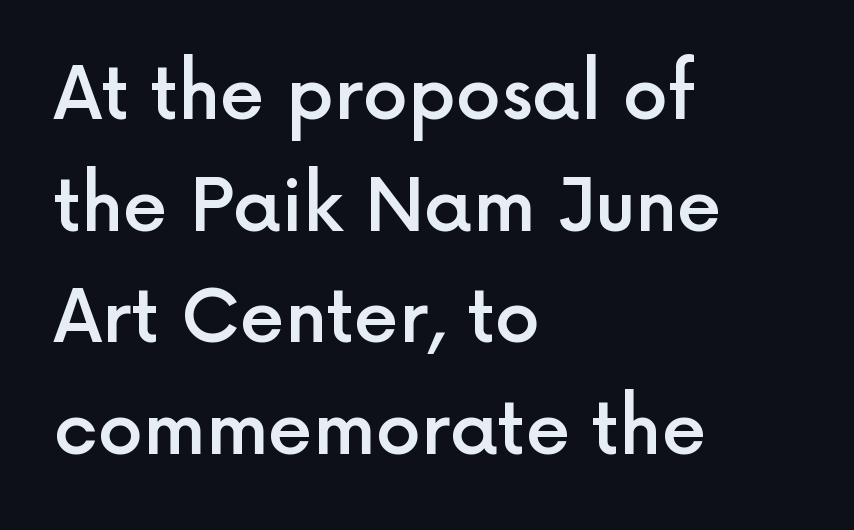
{"serif": "no", "italic": "no", "bold": "semi", "weight": "semibold", "width": "normal", "x_height": "medium", "monospaced": "no", "underline": "no", "align": "left", "line_spacing": "normal", "line_spacing_ratio": 1.55, "letter_spacing": "normal", "letter_spacing_em": 0.0, "glyph_px": 72}
